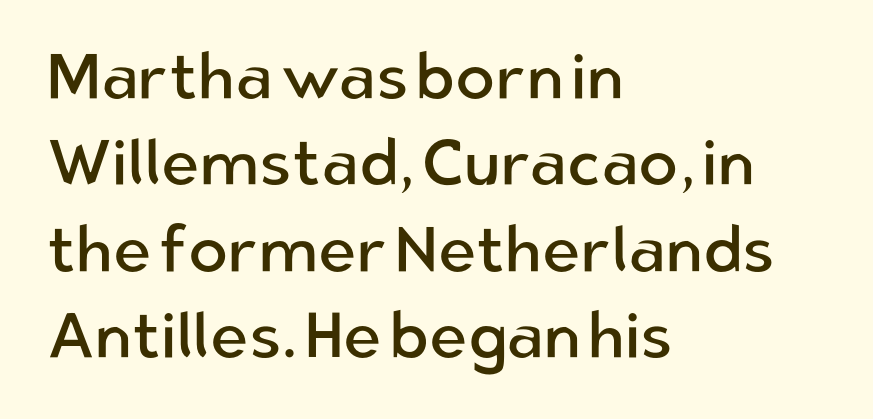
Q: Is the text bold? A: No.
Q: Is the text italic (slanted)? A: No, it is upright.
Q: Is the typeface a serif or a sans-serif typeface? A: Sans-serif.
Q: Is the text underlined? A: No.
Q: How is the paragraph aligned? A: Left-aligned.
Q: Is the spacing between letters normal or unusually wide? A: Normal.
Q: Is the spacing between lines tight, normal or loose? A: Normal.
Q: Width (condensed, normal, or wide)? A: Normal.
Q: Stroke contrast? A: Low.
Q: x-height? A: Medium.
Q: Monospaced? A: No.
